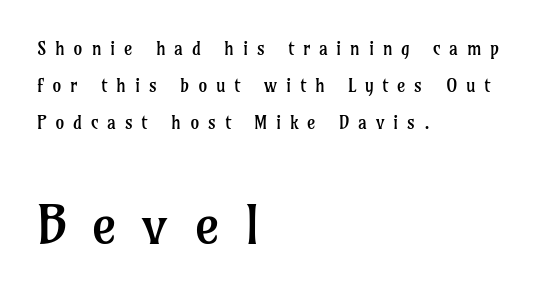
{"serif": "yes", "italic": "no", "bold": "no", "weight": "regular", "width": "normal", "stroke_contrast": "low", "x_height": "medium", "monospaced": "no", "underline": "no", "align": "left", "line_spacing": "loose", "line_spacing_ratio": 2.06, "letter_spacing": "wide", "letter_spacing_em": 0.48, "larger_block": "second", "size_ratio": 2.94, "glyph_px": 53}
